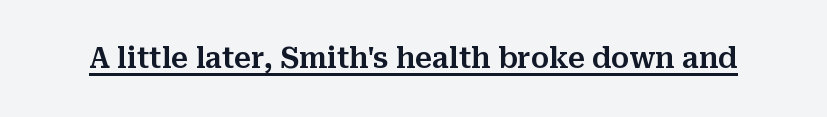
The image shows 28 px serif type, upright; set normal letter spacing, underlined; medium stroke contrast and a medium x-height.
